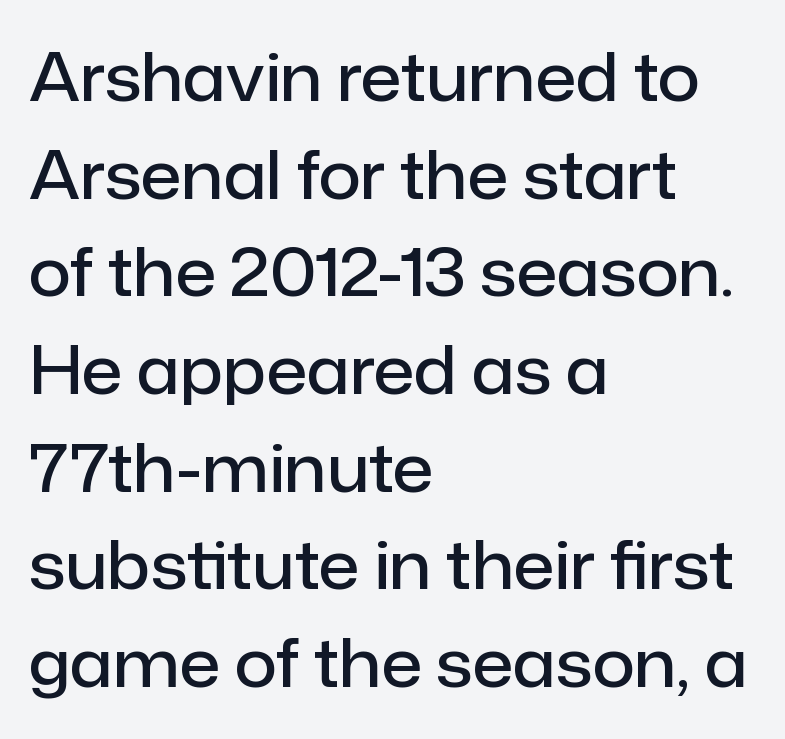
Characters remain perfectly vertical along every line. Honestly, the row spacing looks completely unremarkable. Nobody touched the tracking dial on this one. Plain, unruled lines of type. The paragraph has a hard left edge and a soft right edge.
